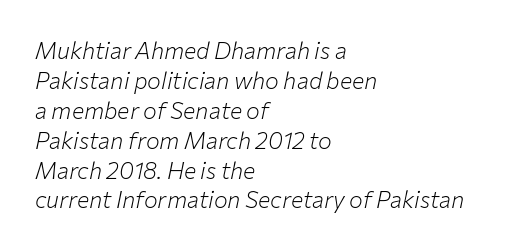
{"italic": "yes", "lean": "right", "slant_degrees": 12, "bold": "no", "underline": "no", "align": "left", "line_spacing": "normal", "line_spacing_ratio": 1.3, "letter_spacing": "normal", "letter_spacing_em": 0.0, "glyph_px": 23}
